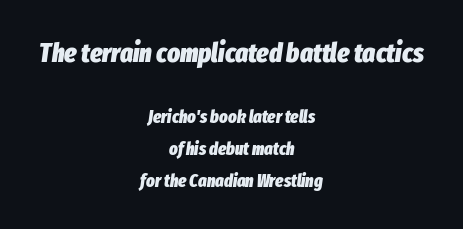
Decoration check: the copy has no underline. You could call the tracking neutral — neither tight nor loose. Does the weight exceed regular? Yes, all the way to bold. Rendered with sloped, italic letterforms. Typesetter's note — upper block bumped up in size, lower block left smaller.
